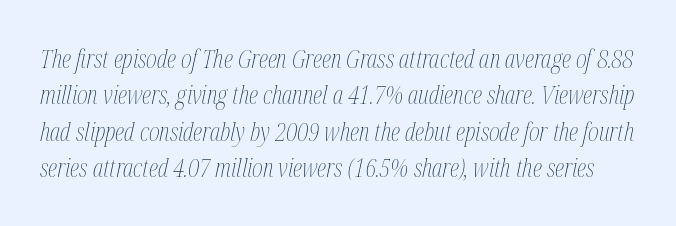
Q: Is the text bold? A: No.
Q: Is the text italic (slanted)? A: Yes, it leans right by about 12 degrees.
Q: Is the text underlined? A: No.
Q: Is the spacing between letters normal or unusually wide? A: Normal.
Q: Is the spacing between lines tight, normal or loose? A: Normal.
